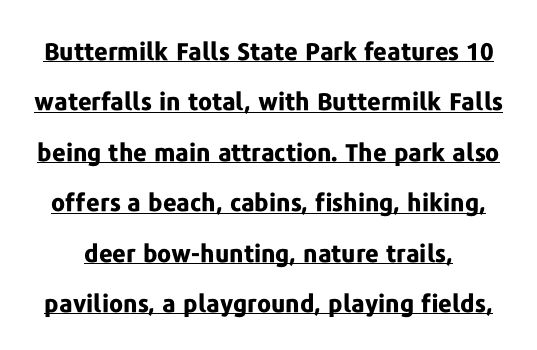
Q: Is the text bold? A: Yes.
Q: Is the text italic (slanted)? A: No, it is upright.
Q: Is the text underlined? A: Yes.
Q: Is the spacing between letters normal or unusually wide? A: Normal.
Q: Is the spacing between lines tight, normal or loose? A: Loose.
